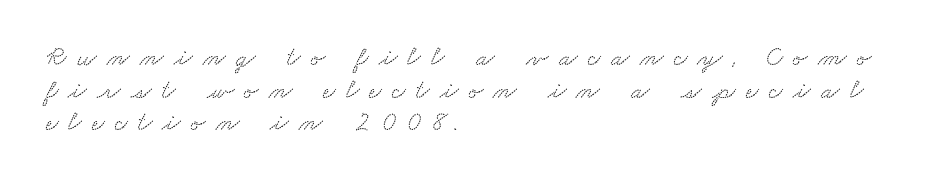
Q: Is the text underlined? A: No.
Q: How is the paragraph aligned? A: Left-aligned.
Q: Is the spacing between letters normal or unusually wide? A: Unusually wide.
